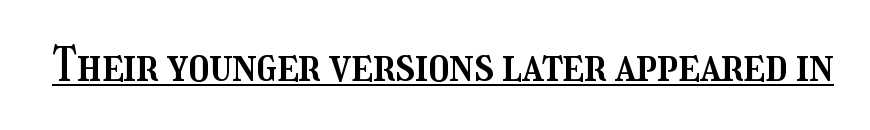
The image shows 46 px condensed type, upright; set normal letter spacing, underlined; medium stroke contrast and a medium x-height.
